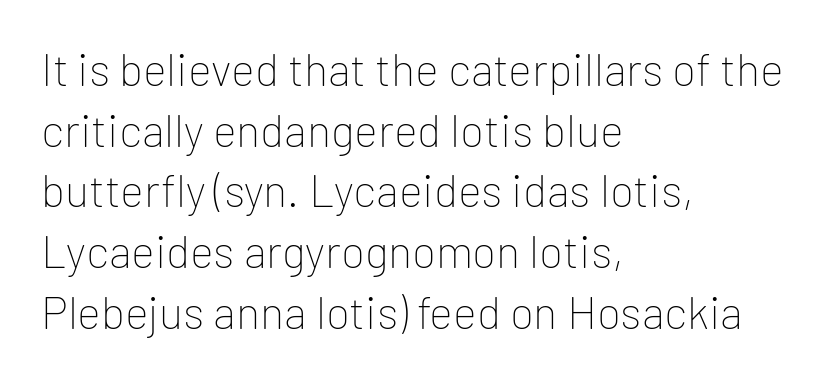
The image shows 45 px thin sans-serif type, upright; set left-aligned, normal line spacing (1.35x), normal letter spacing, not underlined; low stroke contrast and a medium x-height.
